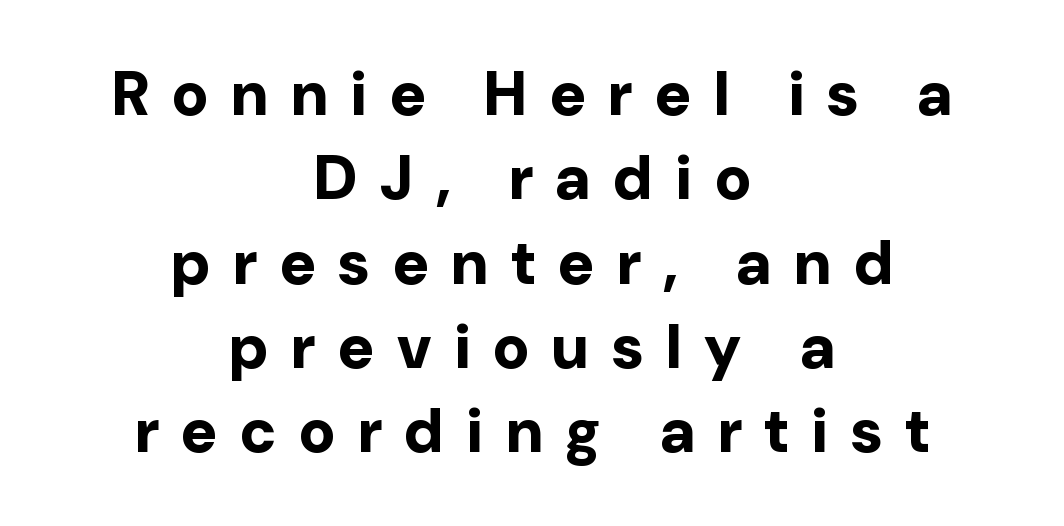
{"serif": "no", "italic": "no", "bold": "yes", "weight": "bold", "width": "normal", "stroke_contrast": "low", "x_height": "medium", "monospaced": "no", "underline": "no", "align": "center", "line_spacing": "normal", "line_spacing_ratio": 1.36, "letter_spacing": "wide", "letter_spacing_em": 0.37, "glyph_px": 62}
